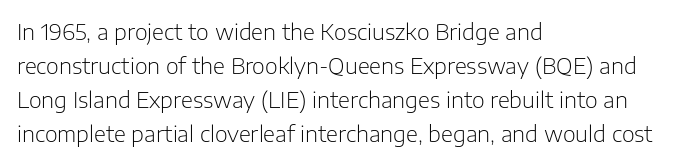
These lines stack with their left ends in a neat column. Any mark beneath the type? The region is blank. Short note: letters normally spaced. The type sits square on the baseline with zero lean.
